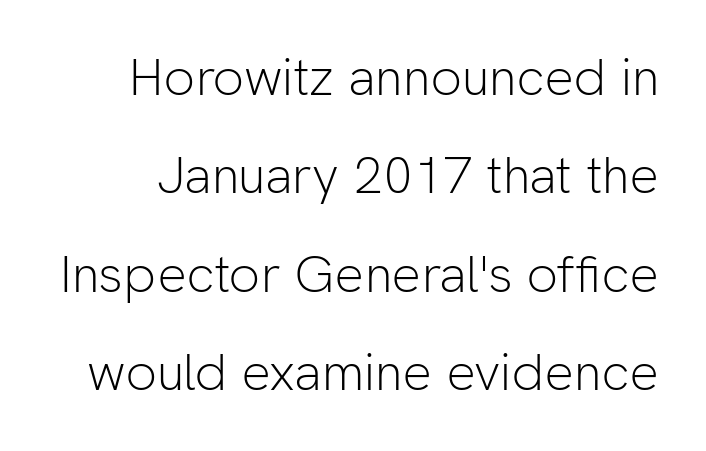
{"serif": "no", "italic": "no", "bold": "no", "weight": "light", "width": "normal", "stroke_contrast": "low", "x_height": "medium", "monospaced": "no", "underline": "no", "line_spacing_ratio": 1.89, "letter_spacing": "normal", "letter_spacing_em": 0.0, "glyph_px": 52}
